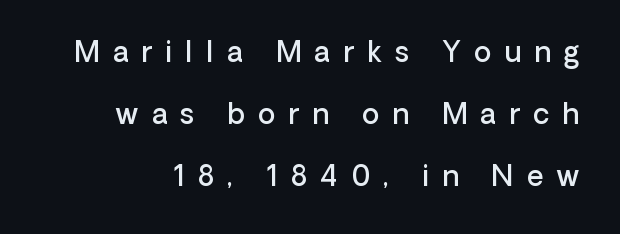
Q: Is the text bold? A: Semi-bold.
Q: Is the text italic (slanted)? A: No, it is upright.
Q: Is the typeface a serif or a sans-serif typeface? A: Sans-serif.
Q: Is the text underlined? A: No.
Q: Is the spacing between letters normal or unusually wide? A: Unusually wide.
Q: Is the spacing between lines tight, normal or loose? A: Loose.
Q: Width (condensed, normal, or wide)? A: Normal.
Q: Stroke contrast? A: Low.
Q: x-height? A: Medium.
Q: Monospaced? A: No.
